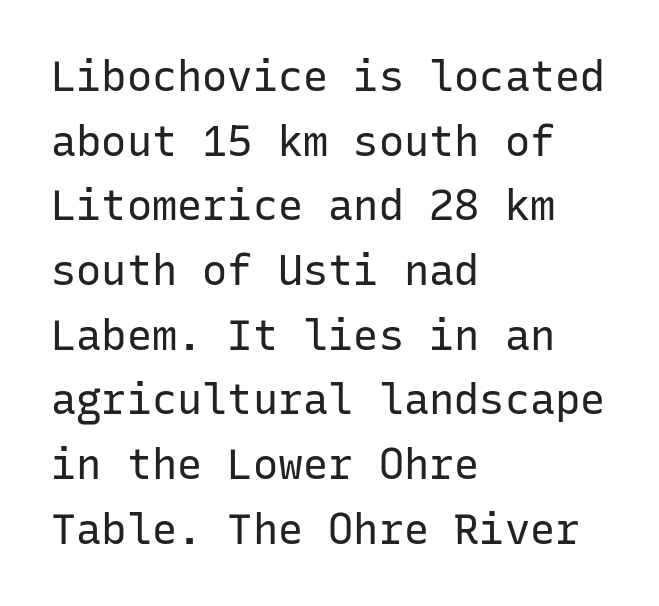
You can tell from the bare stems that sans-serif type was used. The rag falls on the right side of this text block. Nothing unusual about the tracking: characters are spaced as the font intends. Regular leading.
